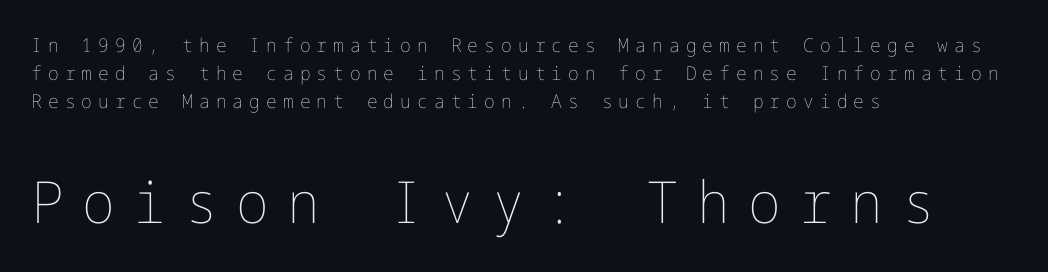
{"italic": "no", "bold": "no", "weight": "thin", "width": "normal", "stroke_contrast": "low", "x_height": "medium", "underline": "no", "align": "left", "line_spacing": "normal", "line_spacing_ratio": 1.47, "letter_spacing": "wide", "letter_spacing_em": 0.32, "larger_block": "second", "size_ratio": 3.05, "glyph_px": 58}
